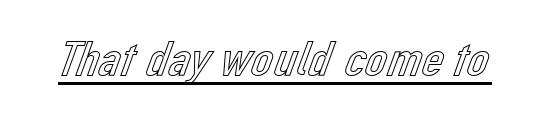
Q: Is the text italic (slanted)? A: Yes.
Q: Is the text underlined? A: Yes.
Q: Is the spacing between letters normal or unusually wide? A: Normal.
Q: Width (condensed, normal, or wide)? A: Normal.
Q: x-height? A: Medium.
Q: Monospaced? A: No.
